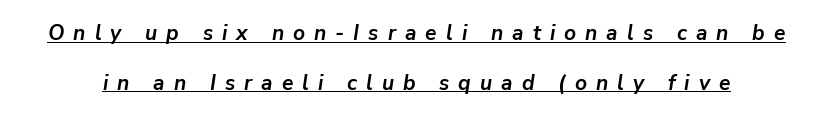
Q: Is the text bold? A: Yes.
Q: Is the text italic (slanted)? A: Yes, it leans right by about 9 degrees.
Q: Is the text underlined? A: Yes.
Q: Is the spacing between letters normal or unusually wide? A: Unusually wide.
Q: Is the spacing between lines tight, normal or loose? A: Loose.
